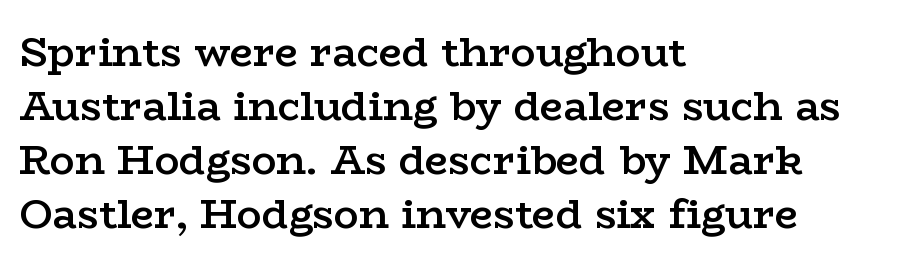
The image shows 41 px semibold, wide serif type, upright; set left-aligned, normal line spacing (1.32x), normal letter spacing, not underlined; low stroke contrast and a medium x-height.
